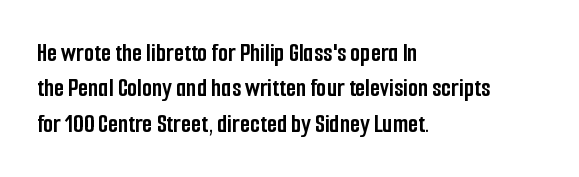
Q: Is the text bold? A: Yes.
Q: Is the text italic (slanted)? A: No, it is upright.
Q: Is the text underlined? A: No.
Q: How is the paragraph aligned? A: Left-aligned.
Q: Is the spacing between letters normal or unusually wide? A: Normal.
Q: Is the spacing between lines tight, normal or loose? A: Normal.
